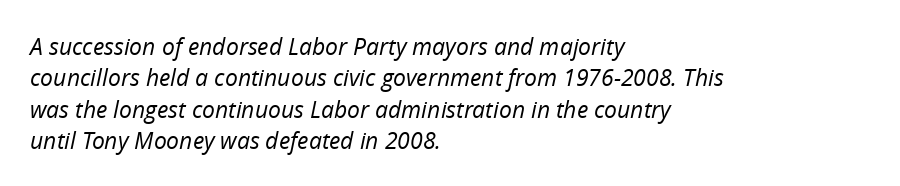
{"italic": "yes", "lean": "right", "slant_degrees": 12, "bold": "no", "underline": "no", "align": "left", "line_spacing": "normal", "line_spacing_ratio": 1.36, "letter_spacing": "normal", "letter_spacing_em": 0.0, "glyph_px": 23}
